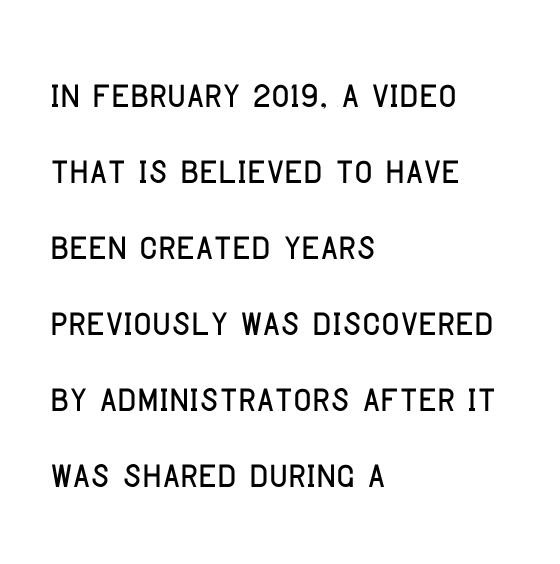
Characters follow at the spacing the type designer built in. Lines of text with bare space underneath. The lines sit at an ordinary, default distance from one another. The rendering anchors every line to the left-hand side. This is sans-serif lettering, the kind often seen on screens and signage.
